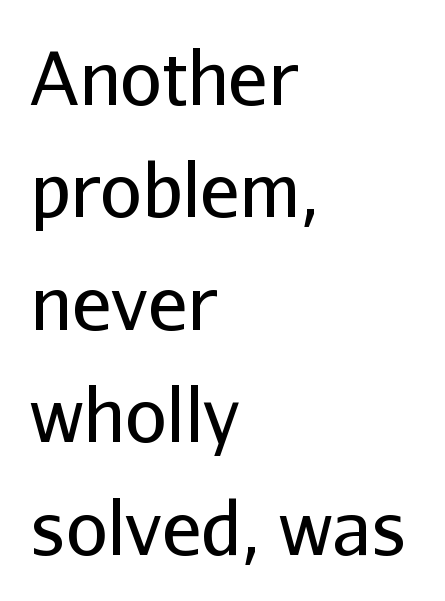
{"serif": "no", "italic": "no", "bold": "no", "weight": "regular", "width": "normal", "stroke_contrast": "low", "x_height": "medium", "monospaced": "no", "underline": "no", "align": "left", "line_spacing": "normal", "line_spacing_ratio": 1.52, "letter_spacing": "normal", "letter_spacing_em": 0.0, "glyph_px": 74}
